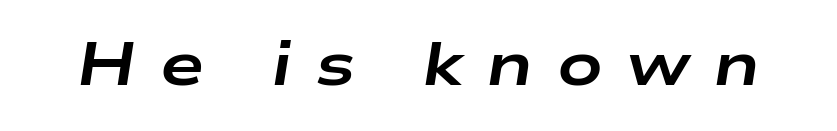
Q: Is the text bold? A: Yes.
Q: Is the text italic (slanted)? A: Yes, it leans right by about 9 degrees.
Q: Is the text underlined? A: No.
Q: Is the spacing between letters normal or unusually wide? A: Unusually wide.
Q: Width (condensed, normal, or wide)? A: Wide.
Q: Stroke contrast? A: Low.
Q: x-height? A: Medium.
Q: Monospaced? A: No.
